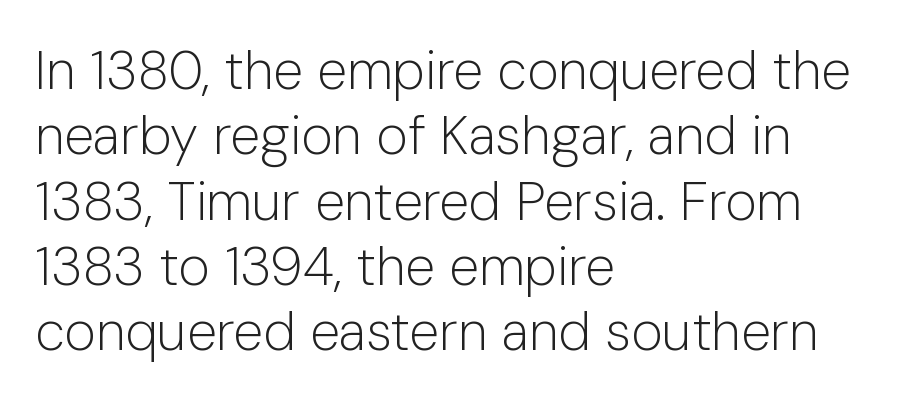
The passage shown is typed in a proportional face where columns would drift. The typography opts for an upright posture over an oblique one. The space beneath each line is pristine and unruled. Here the glyphs are tracked normally, forming tight word shapes.
